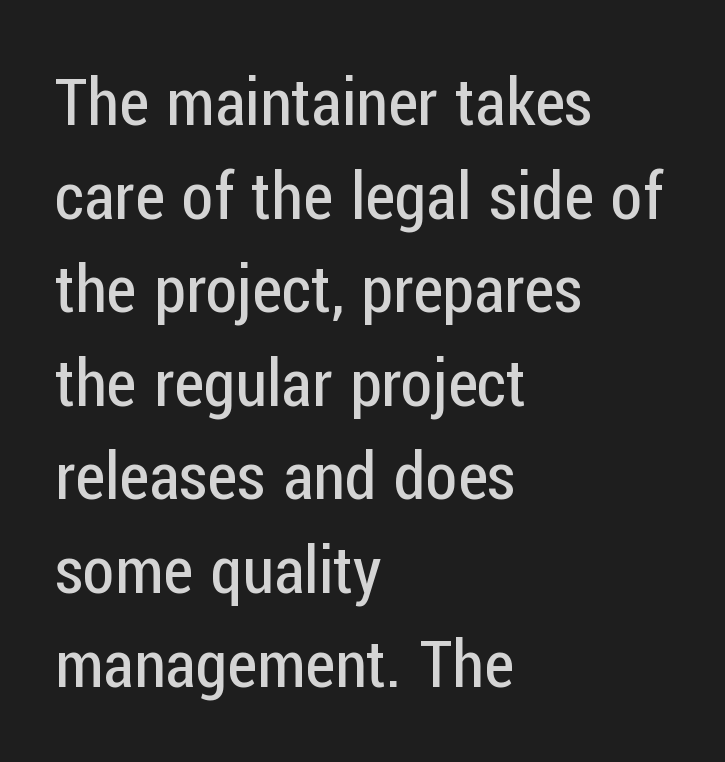
{"serif": "no", "italic": "no", "bold": "no", "weight": "regular", "width": "condensed", "stroke_contrast": "low", "x_height": "medium", "monospaced": "no", "underline": "no", "align": "left", "line_spacing": "normal", "line_spacing_ratio": 1.44, "letter_spacing": "normal", "letter_spacing_em": 0.0, "glyph_px": 65}
